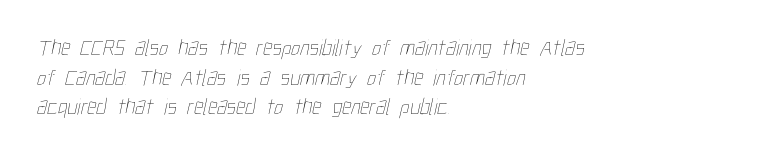
Q: Is the text bold? A: No.
Q: Is the text underlined? A: No.
Q: How is the paragraph aligned? A: Left-aligned.
Q: Is the spacing between letters normal or unusually wide? A: Normal.
Q: Is the spacing between lines tight, normal or loose? A: Normal.
